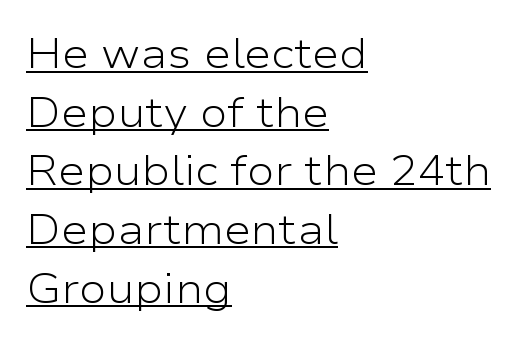
The image shows 41 px light, wide sans-serif type, upright; set left-aligned, normal line spacing (1.43x), normal letter spacing, underlined; low stroke contrast and a medium x-height.
